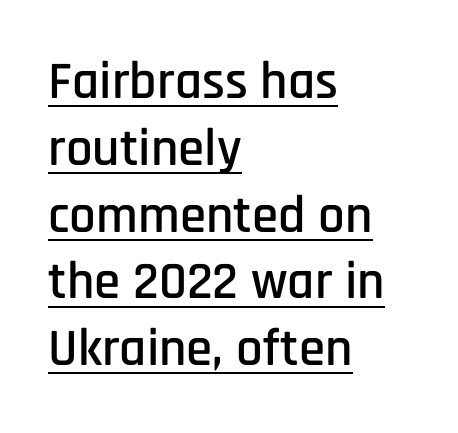
The image shows 53 px condensed sans-serif type, upright; set left-aligned, normal line spacing (1.26x), normal letter spacing, underlined; low stroke contrast and a large x-height.
